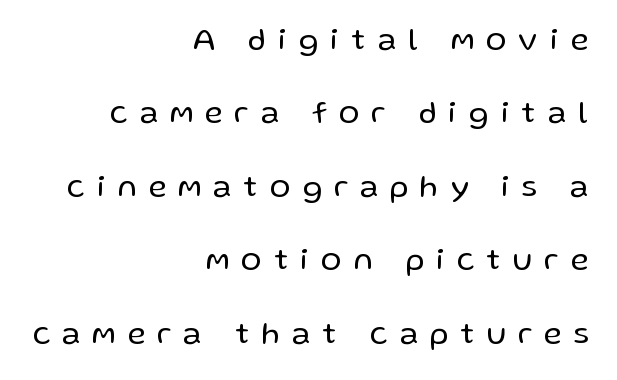
The image shows 31 px regular-weight sans-serif type, upright; set right-aligned, loose line spacing (2.37x), unusually wide letter spacing (+0.39 em), not underlined; low stroke contrast and a medium x-height.
